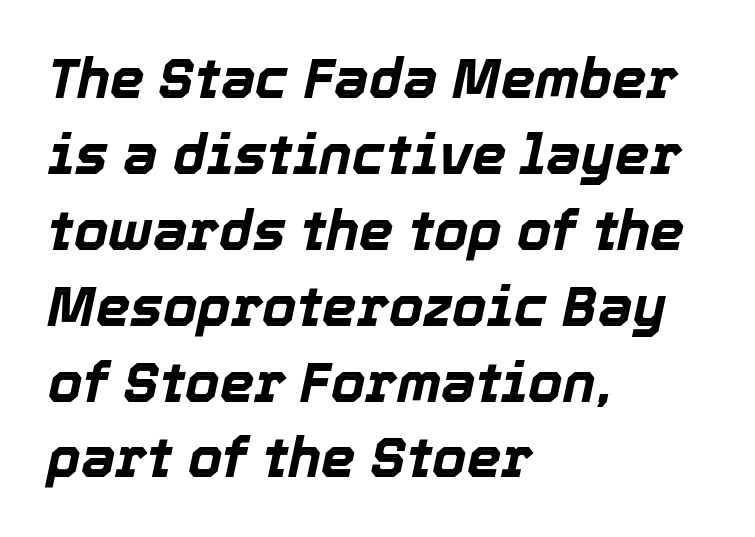
This rendering uses left alignment, leaving the right contour irregular. If you measured baseline to baseline, you'd find a middling distance. Tall strokes in this sample are angled rather than plumb. Characters follow at the spacing the type designer built in. Plenty of ink on the page — the face is bold.
